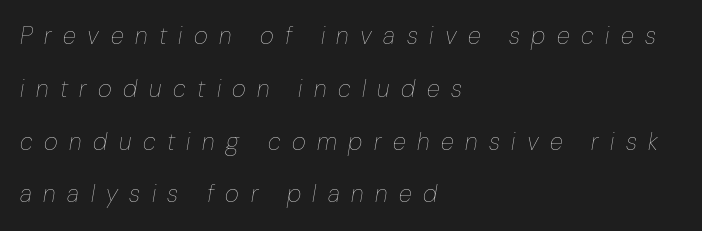
A light-to-regular cut is what we see here. You can tell it's italic because the verticals aren't actually vertical. Caption: expanded tracking, letters set apart. The text block is weighted toward the left margin, trailing off unevenly rightward.
